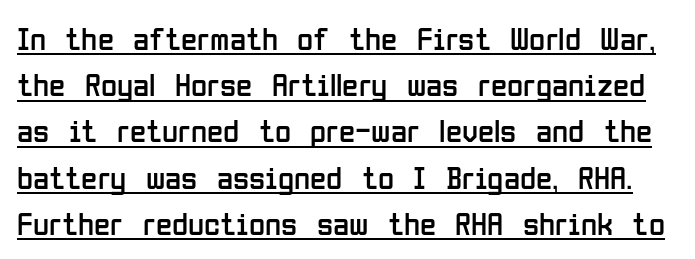
{"serif": "no", "italic": "no", "bold": "no", "weight": "regular", "width": "condensed", "stroke_contrast": "low", "x_height": "medium", "monospaced": "no", "underline": "yes", "line_spacing": "normal", "line_spacing_ratio": 1.4, "letter_spacing": "normal", "letter_spacing_em": 0.0, "glyph_px": 33}
